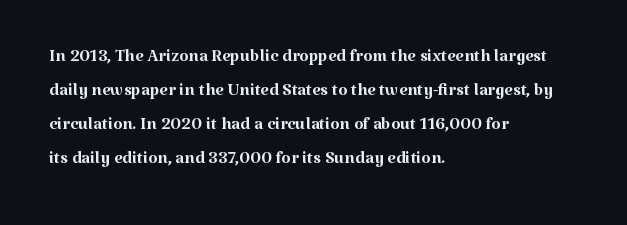
Decoration check: the copy has no underline. Teacher's note: observe the even left margin — that is flush-left alignment. Interline gaps are of average width in this sample. No chunkiness to these letters — they're not bold. These lines were composed using upright roman letters.
